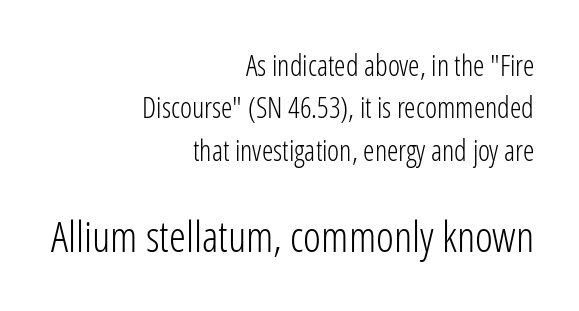
The image shows 43 px light, condensed sans-serif type, upright; set right-aligned, normal line spacing (1.46x), normal letter spacing, not underlined; the second (bottom) block is 1.48x larger; low stroke contrast and a medium x-height.
